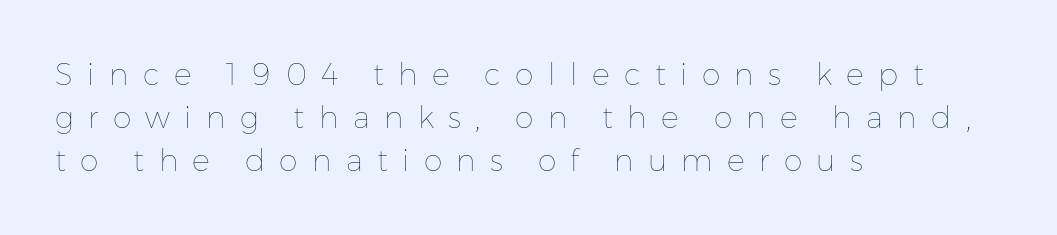
Weight: in the light-to-regular range. Think of a printed novel: that variable character pitch is what you see here. The zone under the glyphs is completely vacant. Horizontal bands of white between lines are of average thickness.
